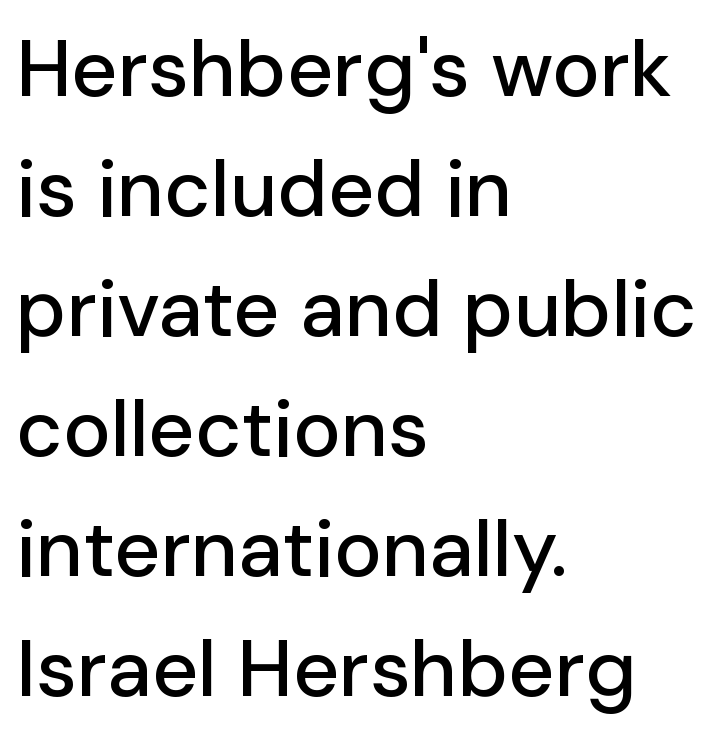
{"serif": "no", "italic": "no", "width": "normal", "stroke_contrast": "low", "x_height": "medium", "monospaced": "no", "underline": "no", "align": "left", "line_spacing": "normal", "line_spacing_ratio": 1.5, "letter_spacing": "normal", "letter_spacing_em": 0.0, "glyph_px": 80}
